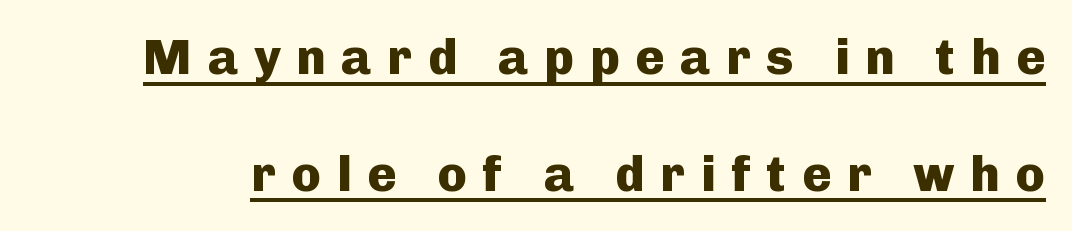
Q: Is the text bold? A: Yes.
Q: Is the text italic (slanted)? A: No, it is upright.
Q: Is the typeface a serif or a sans-serif typeface? A: Sans-serif.
Q: Is the text underlined? A: Yes.
Q: Is the spacing between letters normal or unusually wide? A: Unusually wide.
Q: Is the spacing between lines tight, normal or loose? A: Loose.
Q: Width (condensed, normal, or wide)? A: Normal.
Q: Stroke contrast? A: Low.
Q: x-height? A: Medium.
Q: Monospaced? A: No.
